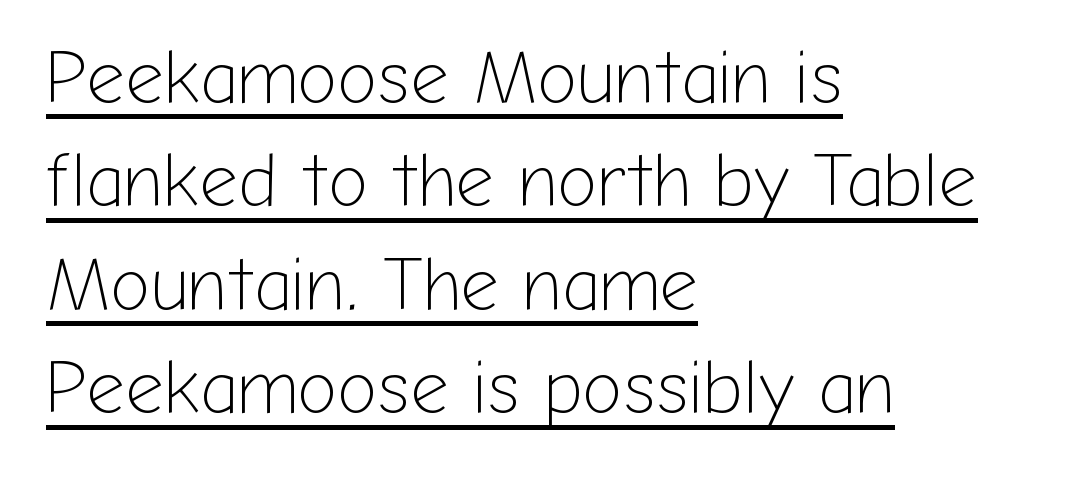
Q: Is the text bold? A: No.
Q: Is the text italic (slanted)? A: No, it is upright.
Q: Is the typeface a serif or a sans-serif typeface? A: Sans-serif.
Q: Is the text underlined? A: Yes.
Q: How is the paragraph aligned? A: Left-aligned.
Q: Is the spacing between letters normal or unusually wide? A: Normal.
Q: Is the spacing between lines tight, normal or loose? A: Normal.
Q: Width (condensed, normal, or wide)? A: Normal.
Q: Stroke contrast? A: Low.
Q: x-height? A: Medium.
Q: Monospaced? A: No.
